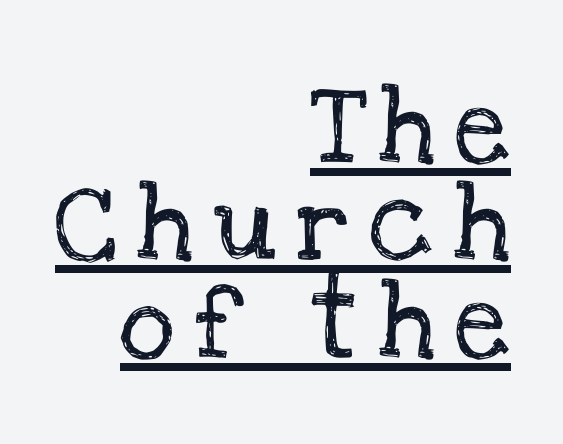
The image shows 78 px serif type, upright; set right-aligned, normal line spacing (1.25x), unusually wide letter spacing (+0.26 em), underlined; low stroke contrast and a large x-height.
